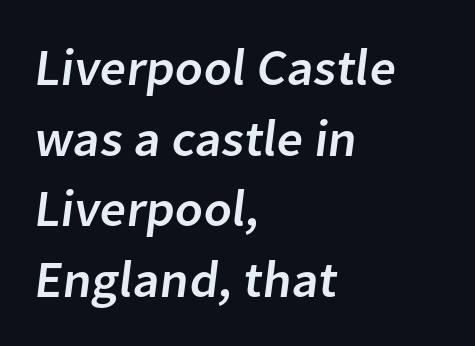
{"serif": "no", "width": "normal", "stroke_contrast": "low", "x_height": "medium", "monospaced": "no", "underline": "no", "align": "left", "line_spacing": "normal", "line_spacing_ratio": 1.36, "letter_spacing": "normal", "letter_spacing_em": 0.0, "glyph_px": 52}
